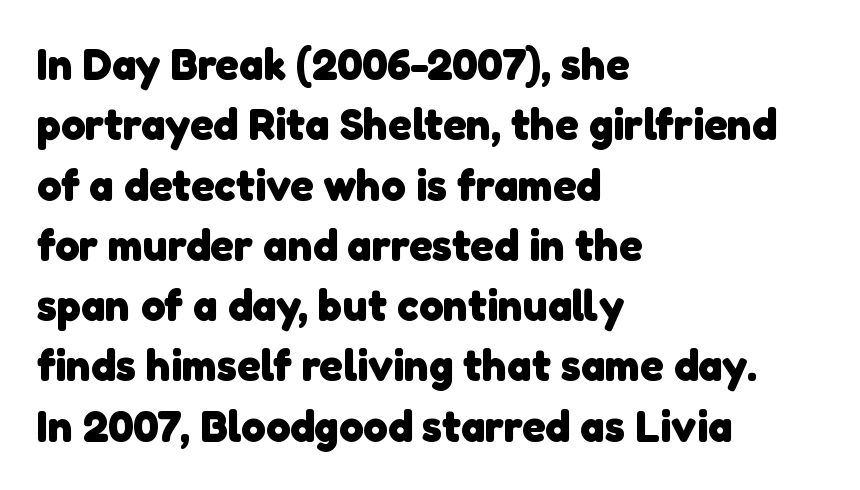
The image shows 44 px heavy sans-serif type; set left-aligned, normal line spacing (1.37x), normal letter spacing, not underlined; low stroke contrast and a medium x-height.
